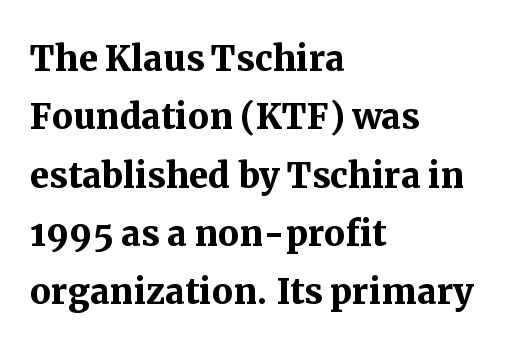
Q: Is the text bold? A: Yes.
Q: Is the text italic (slanted)? A: No, it is upright.
Q: Is the typeface a serif or a sans-serif typeface? A: Serif.
Q: Is the text underlined? A: No.
Q: How is the paragraph aligned? A: Left-aligned.
Q: Is the spacing between letters normal or unusually wide? A: Normal.
Q: Width (condensed, normal, or wide)? A: Normal.
Q: Stroke contrast? A: Medium.
Q: x-height? A: Medium.
Q: Monospaced? A: No.
